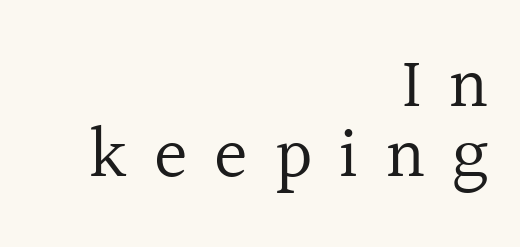
{"serif": "yes", "italic": "no", "bold": "no", "weight": "regular", "width": "normal", "x_height": "medium", "monospaced": "no", "underline": "no", "align": "right", "line_spacing": "tight", "line_spacing_ratio": 0.98, "letter_spacing": "wide", "letter_spacing_em": 0.38, "glyph_px": 71}
